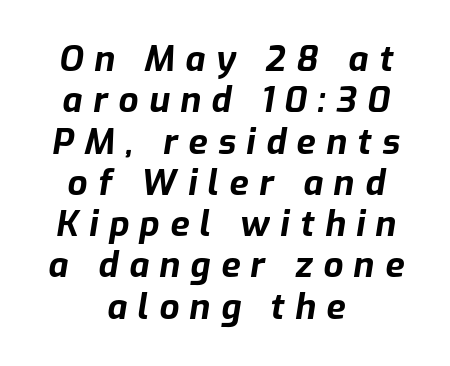
Q: Is the text bold? A: Yes.
Q: Is the text italic (slanted)? A: Yes, it leans right by about 9 degrees.
Q: Is the text underlined? A: No.
Q: How is the paragraph aligned? A: Centered.
Q: Is the spacing between letters normal or unusually wide? A: Unusually wide.
Q: Width (condensed, normal, or wide)? A: Normal.
Q: Stroke contrast? A: Low.
Q: x-height? A: Medium.
Q: Monospaced? A: No.
